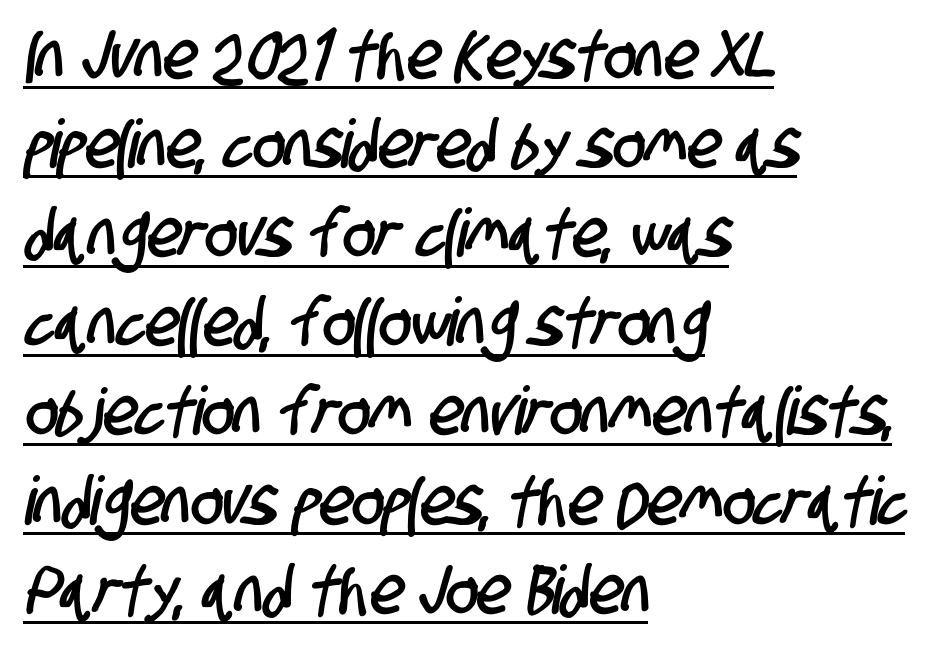
Q: Is the typeface a serif or a sans-serif typeface? A: Sans-serif.
Q: Is the text underlined? A: Yes.
Q: How is the paragraph aligned? A: Left-aligned.
Q: Is the spacing between letters normal or unusually wide? A: Normal.
Q: Is the spacing between lines tight, normal or loose? A: Normal.
Q: Width (condensed, normal, or wide)? A: Condensed.
Q: Stroke contrast? A: Low.
Q: x-height? A: Large.
Q: Monospaced? A: No.
